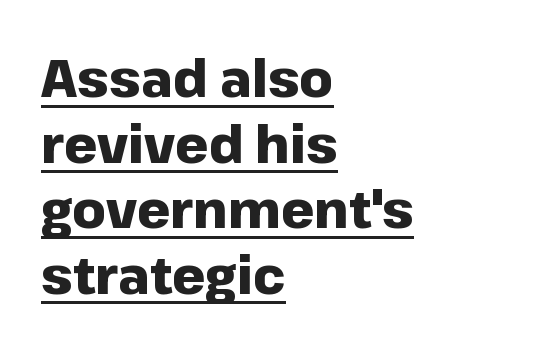
{"serif": "no", "italic": "no", "bold": "yes", "weight": "heavy", "width": "normal", "stroke_contrast": "low", "x_height": "medium", "monospaced": "no", "underline": "yes", "align": "left", "line_spacing": "normal", "line_spacing_ratio": 1.26, "letter_spacing": "normal", "letter_spacing_em": 0.0, "glyph_px": 52}
